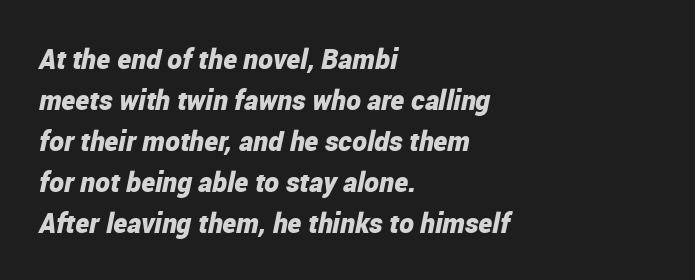
Here the designer chose a conventional face with non-uniform glyph widths. This sample is left-justified, so line endings fall wherever the words run out. Looking at the ascenders, they clearly lean. The font is running at its bold setting. The passage shown has conventional tracking throughout. Vertical spacing — default.
